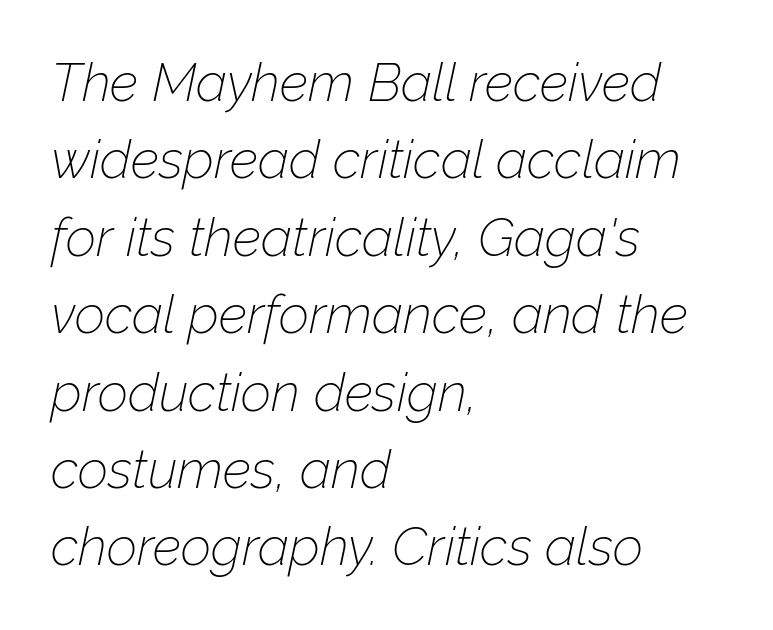
The image shows 53 px thin type, italic (leaning right); set left-aligned, normal line spacing (1.46x), normal letter spacing, not underlined; low stroke contrast and a medium x-height.
